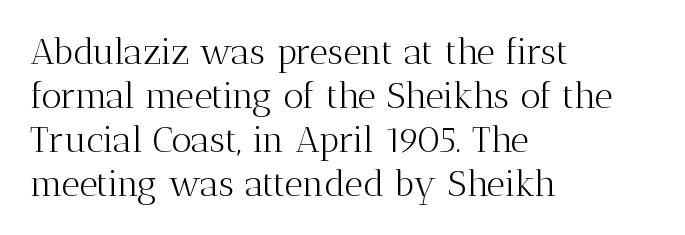
The image shows 36 px light serif type, upright; set left-aligned, line spacing 1.22x, normal letter spacing, not underlined; medium stroke contrast and a medium x-height.
